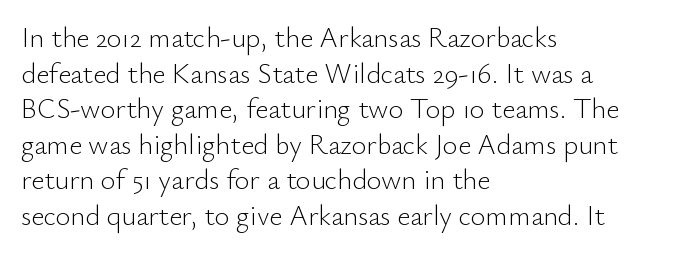
A student would call this left alignment; a typographer would say flush left, rag right. Stroke terminals: plain, sans-serif. Each stroke keeps to a modest, everyday thickness or less. Decoration check: the copy has no underline. You could not count columns in this text — the font is proportionally spaced. Nope, not italic — everything's standing straight.
